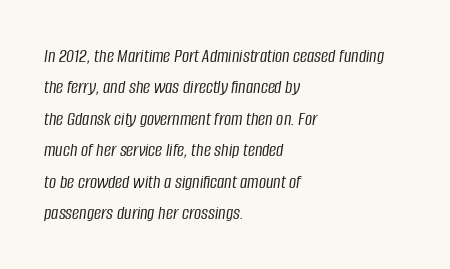
{"italic": "yes", "lean": "right", "slant_degrees": 8, "bold": "no", "underline": "no", "align": "left", "line_spacing": "normal", "line_spacing_ratio": 1.57, "letter_spacing": "normal", "letter_spacing_em": 0.0, "glyph_px": 20}
